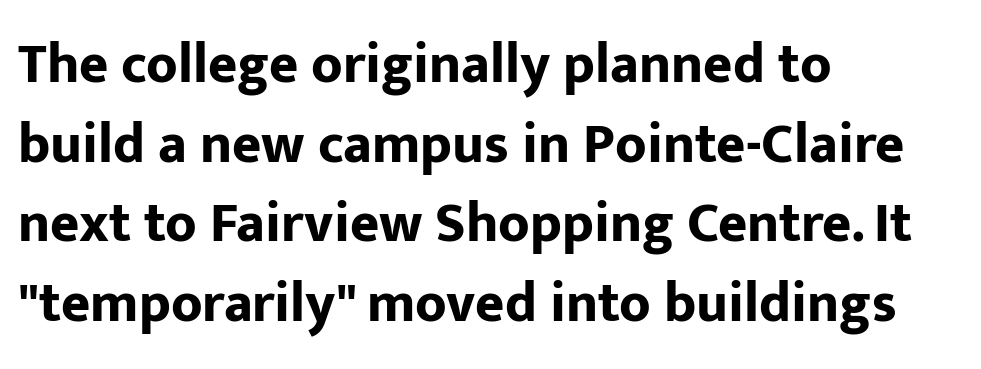
The rendering keeps characters at their native spacing. The type sits square on the baseline with zero lean. In terms of weight, the rendering is a true, heavy bold. Descender tails drop into unmarked territory. The passage is arranged the way most books set body copy — flush left. A typesetter would label this face a sans.
